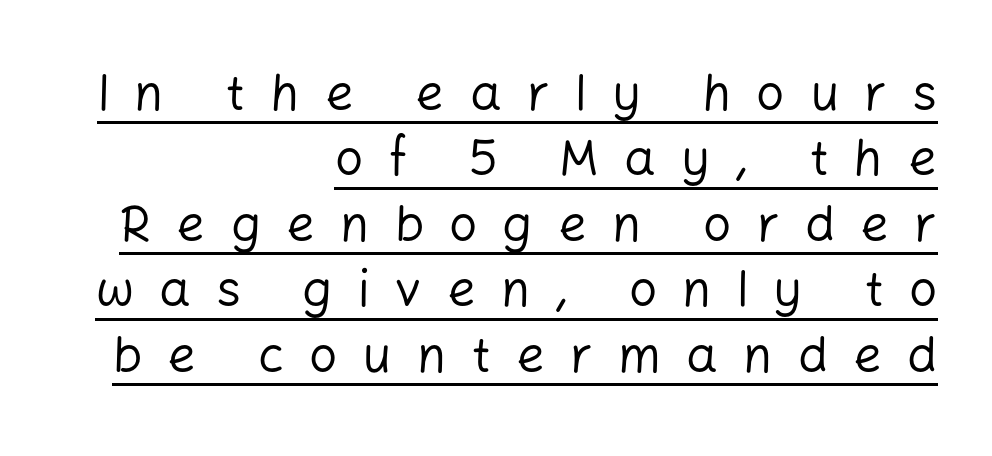
Q: Is the text bold? A: No.
Q: Is the text italic (slanted)? A: No, it is upright.
Q: Is the typeface a serif or a sans-serif typeface? A: Sans-serif.
Q: Is the text underlined? A: Yes.
Q: How is the paragraph aligned? A: Right-aligned.
Q: Is the spacing between letters normal or unusually wide? A: Unusually wide.
Q: Is the spacing between lines tight, normal or loose? A: Normal.
Q: Width (condensed, normal, or wide)? A: Normal.
Q: Stroke contrast? A: Low.
Q: x-height? A: Medium.
Q: Monospaced? A: No.
